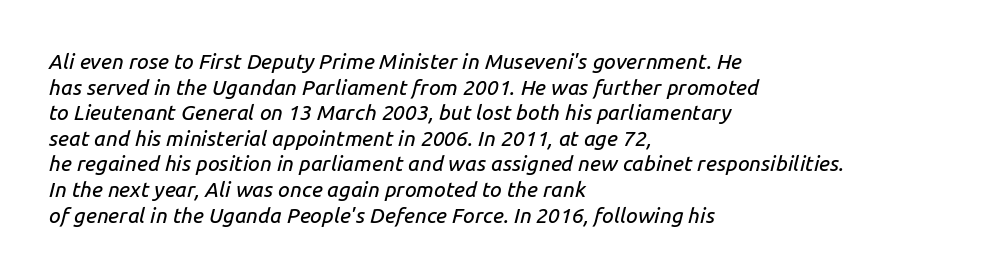
{"italic": "yes", "lean": "right", "slant_degrees": 14, "underline": "no", "align": "left", "line_spacing_ratio": 1.22, "letter_spacing": "normal", "letter_spacing_em": 0.0, "glyph_px": 21}
